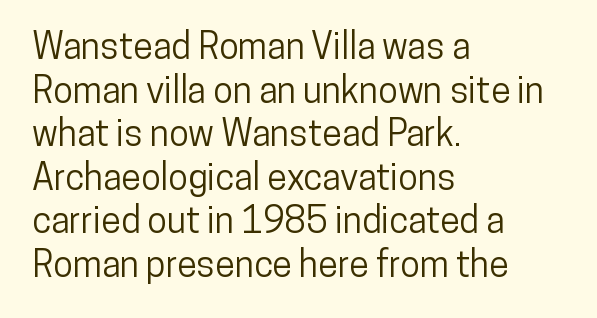
Q: Is the text italic (slanted)? A: No, it is upright.
Q: Is the typeface a serif or a sans-serif typeface? A: Sans-serif.
Q: Is the text underlined? A: No.
Q: How is the paragraph aligned? A: Left-aligned.
Q: Is the spacing between letters normal or unusually wide? A: Normal.
Q: Width (condensed, normal, or wide)? A: Condensed.
Q: Stroke contrast? A: Low.
Q: x-height? A: Medium.
Q: Monospaced? A: No.
